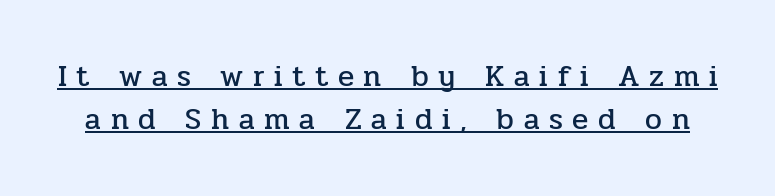
{"serif": "yes", "italic": "no", "width": "normal", "stroke_contrast": "low", "x_height": "medium", "monospaced": "no", "underline": "yes", "line_spacing": "normal", "line_spacing_ratio": 1.43, "letter_spacing": "wide", "letter_spacing_em": 0.32, "glyph_px": 30}
